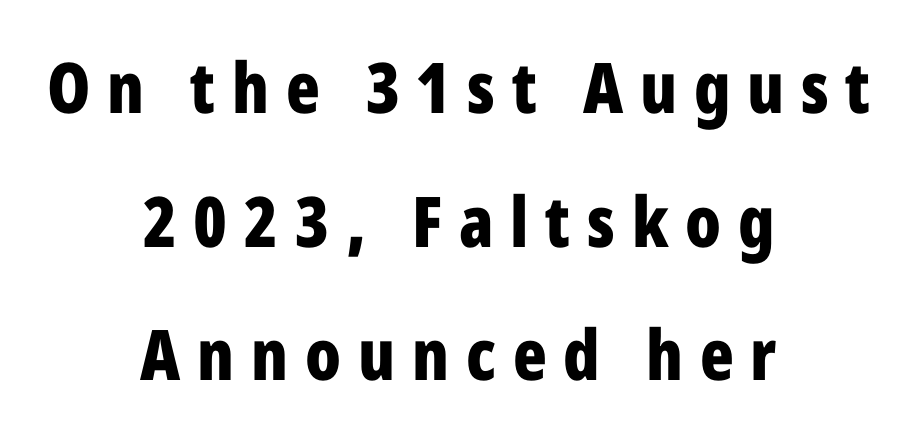
Q: Is the text bold? A: Yes.
Q: Is the text italic (slanted)? A: No, it is upright.
Q: Is the typeface a serif or a sans-serif typeface? A: Sans-serif.
Q: Is the text underlined? A: No.
Q: How is the paragraph aligned? A: Centered.
Q: Is the spacing between letters normal or unusually wide? A: Unusually wide.
Q: Is the spacing between lines tight, normal or loose? A: Loose.
Q: Width (condensed, normal, or wide)? A: Condensed.
Q: Stroke contrast? A: Low.
Q: x-height? A: Medium.
Q: Monospaced? A: No.
